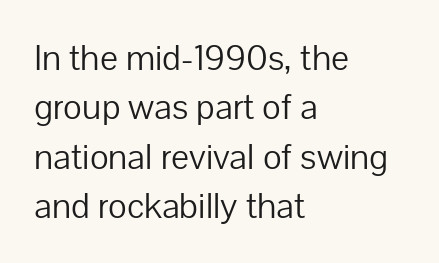
The type sits square on the baseline with zero lean. The glyphs are unaccompanied by any horizontal stroke below them. Summary of weight: not heavy and not bold. Look at the bottom of the vertical strokes: they stop flat, with no serifs. Tracking here is standard; glyphs follow each other at the usual distance.
